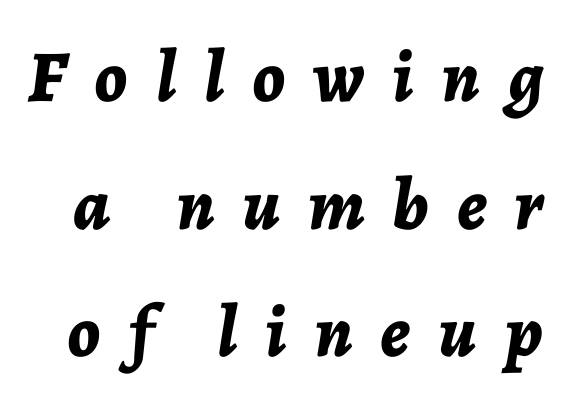
The image shows 73 px bold type, italic (leaning right); set line spacing 1.75x, unusually wide letter spacing (+0.38 em), not underlined; low stroke contrast and a medium x-height.
